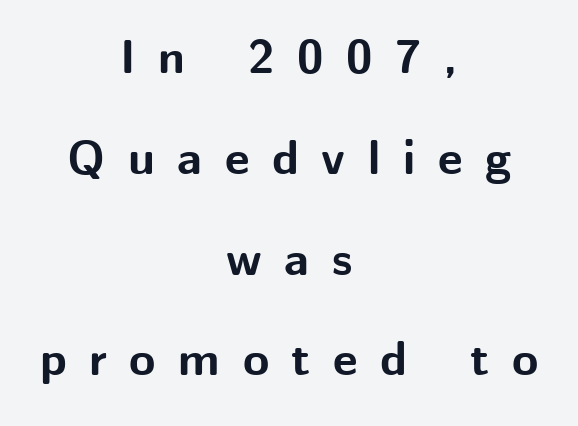
The image shows 48 px bold sans-serif type, upright; set centered, loose line spacing (2.1x), unusually wide letter spacing (+0.47 em), not underlined; medium stroke contrast and a medium x-height.
